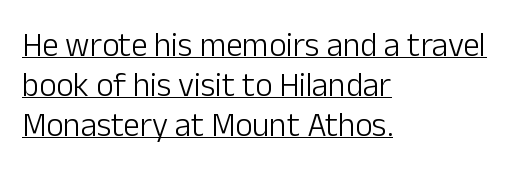
The image shows 33 px light sans-serif type, upright; set left-aligned, line spacing 1.21x, normal letter spacing, underlined; low stroke contrast and a medium x-height.
